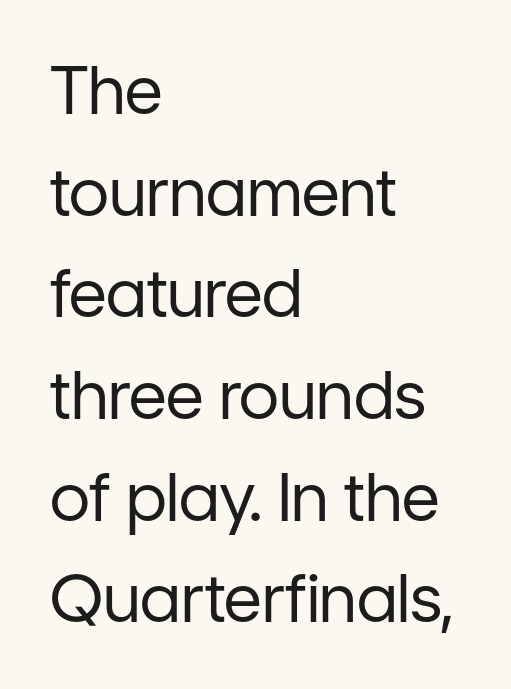
{"serif": "no", "italic": "no", "bold": "no", "weight": "regular", "width": "normal", "stroke_contrast": "low", "x_height": "medium", "monospaced": "no", "underline": "no", "align": "left", "line_spacing": "normal", "line_spacing_ratio": 1.54, "letter_spacing": "normal", "letter_spacing_em": 0.0, "glyph_px": 66}
